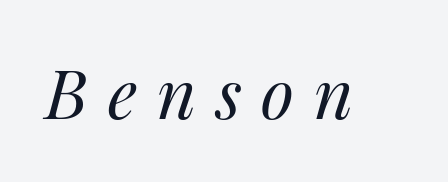
Q: Is the text bold? A: No.
Q: Is the text italic (slanted)? A: Yes, it leans right by about 14 degrees.
Q: Is the text underlined? A: No.
Q: Is the spacing between letters normal or unusually wide? A: Unusually wide.
Q: Width (condensed, normal, or wide)? A: Normal.
Q: Stroke contrast? A: Medium.
Q: x-height? A: Medium.
Q: Monospaced? A: No.
